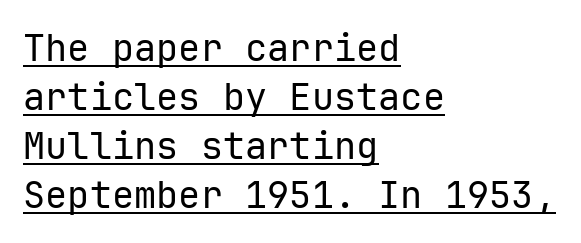
The image shows 37 px regular-weight sans-serif type, upright, monospaced; set left-aligned, normal line spacing (1.32x), normal letter spacing, underlined; low stroke contrast and a medium x-height.
